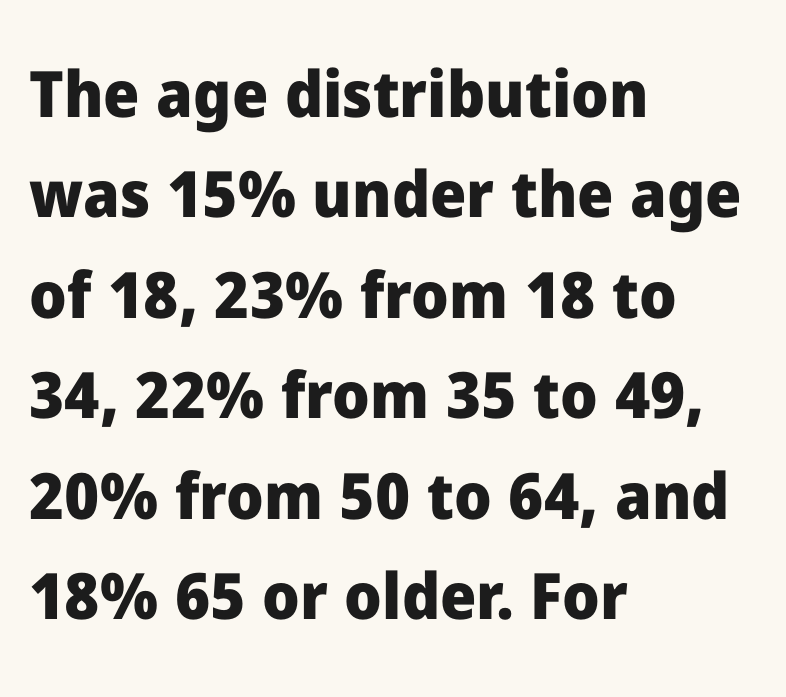
Note the varied advance widths — an 'i' is clearly narrower than an 'm'. This rendering employs a face without finishing strokes, i.e., a sans-serif. Compared with typical body copy, the letter spacing here is the same. Is the type bold? Yes — the strokes are clearly thick and heavy.
